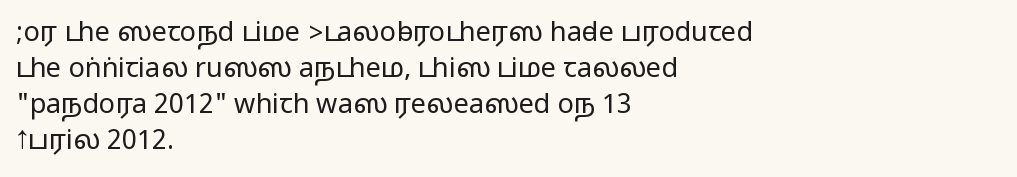
Vertically, the passage feels balanced, rows spaced as you'd expect. The face used here is rendered with its standard letterfit. The words here are not underlined. Posture: straight, roman, zero tilt.
